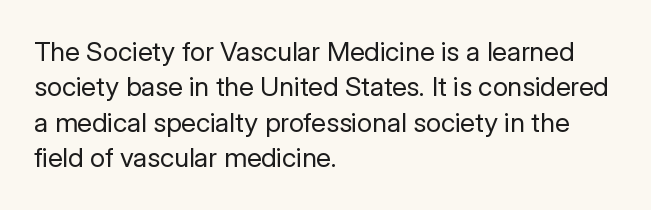
The image shows 27 px text type, upright; set left-aligned, normal line spacing (1.31x), normal letter spacing, not underlined.
